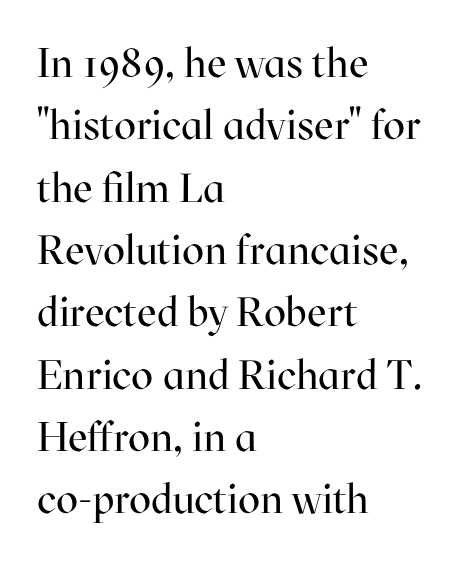
The image shows 41 px regular-weight serif type, upright; set left-aligned, normal line spacing (1.52x), normal letter spacing, not underlined; high stroke contrast and a medium x-height.
